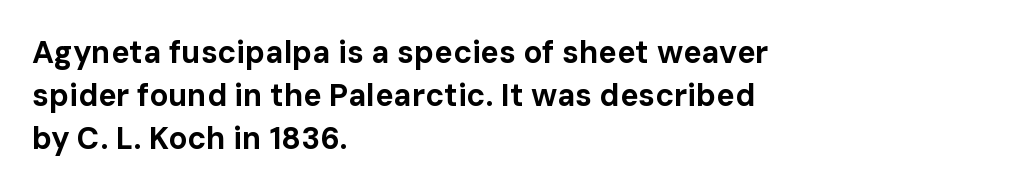
Q: Is the text bold? A: Yes.
Q: Is the text italic (slanted)? A: No, it is upright.
Q: Is the typeface a serif or a sans-serif typeface? A: Sans-serif.
Q: Is the text underlined? A: No.
Q: How is the paragraph aligned? A: Left-aligned.
Q: Is the spacing between letters normal or unusually wide? A: Normal.
Q: Is the spacing between lines tight, normal or loose? A: Normal.
Q: Width (condensed, normal, or wide)? A: Normal.
Q: Stroke contrast? A: Low.
Q: x-height? A: Medium.
Q: Monospaced? A: No.
